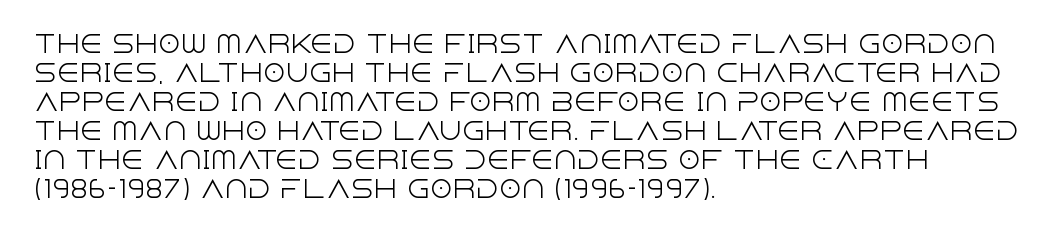
{"italic": "no", "bold": "no", "underline": "no", "align": "left", "line_spacing": "normal", "line_spacing_ratio": 1.26, "letter_spacing": "normal", "letter_spacing_em": 0.0, "glyph_px": 23}
